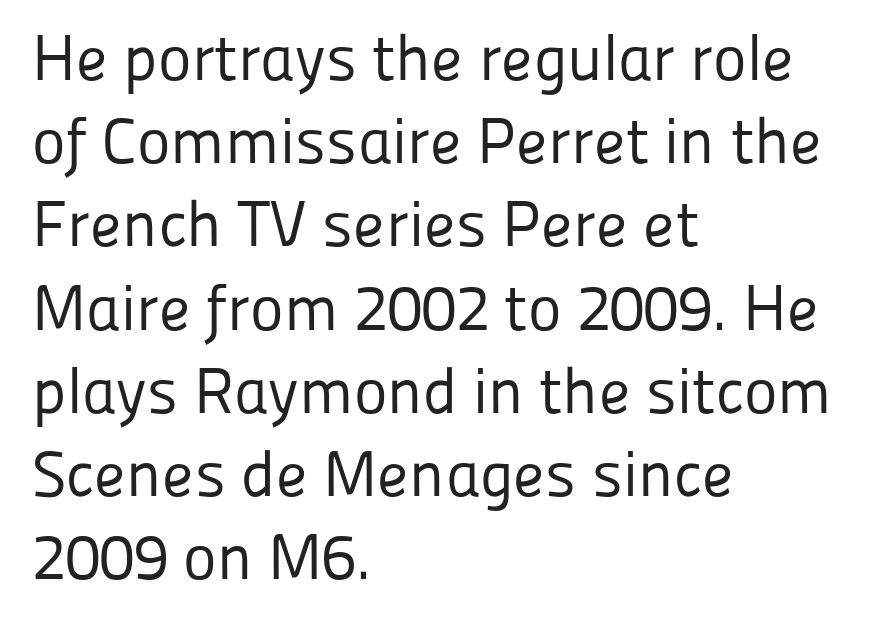
The image shows 64 px regular-weight sans-serif type, upright; set left-aligned, normal line spacing (1.3x), normal letter spacing, not underlined; low stroke contrast and a medium x-height.
